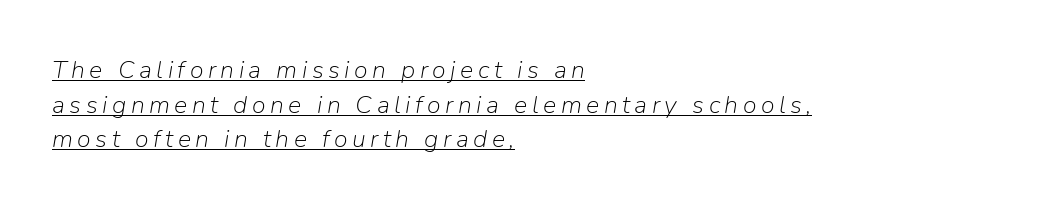
Q: Is the text bold? A: No.
Q: Is the text italic (slanted)? A: Yes, it leans right by about 9 degrees.
Q: Is the text underlined? A: Yes.
Q: How is the paragraph aligned? A: Left-aligned.
Q: Is the spacing between lines tight, normal or loose? A: Normal.
